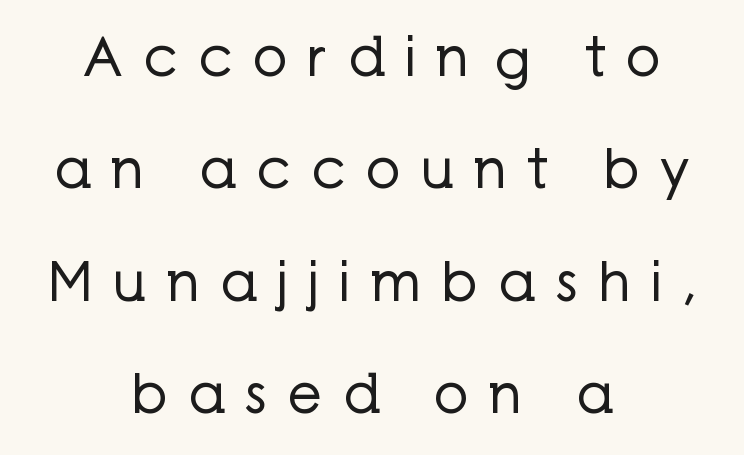
Whoever set this chose breathing room over compactness in the vertical rhythm. Is this a heavy cut? Hardly; it is regular or lighter. Type style note: lacks serifs. If you folded the block vertically in half, each line would mirror itself in length.
